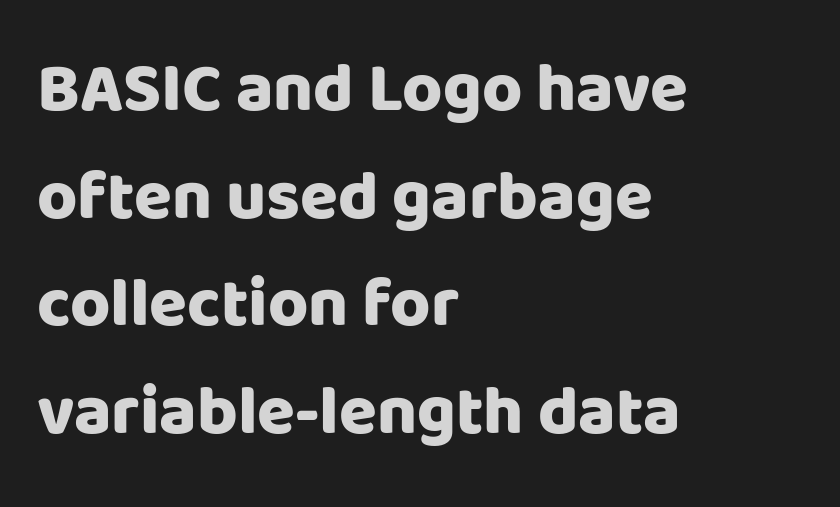
Q: Is the text bold? A: Yes.
Q: Is the text italic (slanted)? A: No, it is upright.
Q: Is the typeface a serif or a sans-serif typeface? A: Sans-serif.
Q: Is the text underlined? A: No.
Q: How is the paragraph aligned? A: Left-aligned.
Q: Is the spacing between letters normal or unusually wide? A: Normal.
Q: Is the spacing between lines tight, normal or loose? A: Normal.
Q: Width (condensed, normal, or wide)? A: Normal.
Q: Stroke contrast? A: Low.
Q: x-height? A: Large.
Q: Monospaced? A: No.
